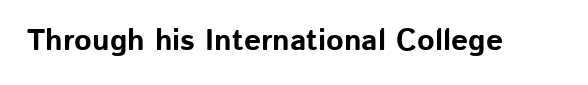
The specimen reads as upright at a glance. In terms of letterform style, serifs are entirely absent. What stands out about the letter spacing? Nothing — it is the standard amount. Chunky letters — that's bold for sure. Proportional: the letters do not fall into vertical columns. Check under the words: just untouched page.
